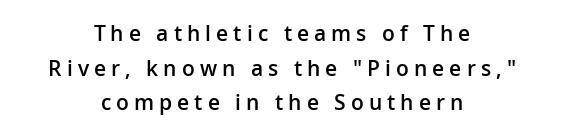
The letters are semibold — heavier than regular but short of a full bold. The lettering holds an erect, upright posture throughout. Caption: expanded tracking, letters set apart. Underlining? Definitely not there.
